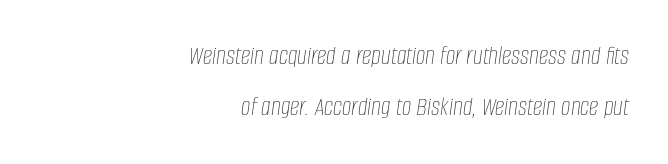
Q: Is the text bold? A: No.
Q: Is the text italic (slanted)? A: Yes, it leans right by about 8 degrees.
Q: Is the text underlined? A: No.
Q: How is the paragraph aligned? A: Right-aligned.
Q: Is the spacing between letters normal or unusually wide? A: Normal.
Q: Is the spacing between lines tight, normal or loose? A: Loose.
